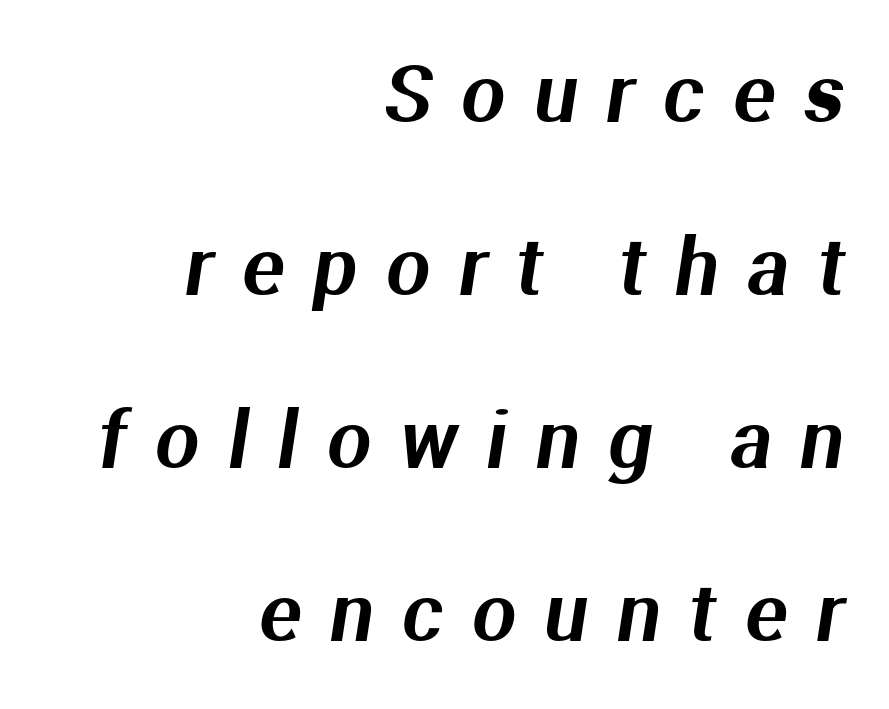
The image shows 78 px sans-serif type; set right-aligned, loose line spacing (2.22x), unusually wide letter spacing (+0.37 em), not underlined; medium stroke contrast and a medium x-height.
